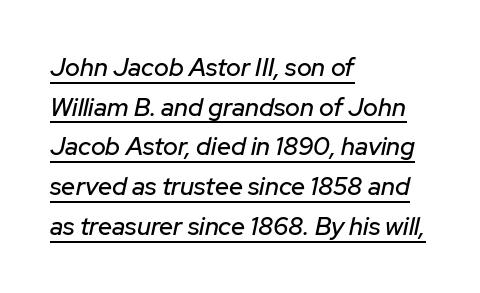
Compared with typical body copy, the letter spacing here is the same. Has an underline been added? It has. The paragraph shown leans on its left margin. How would I describe the line gaps? Plain and ordinary. Rendered with sloped, italic letterforms.
